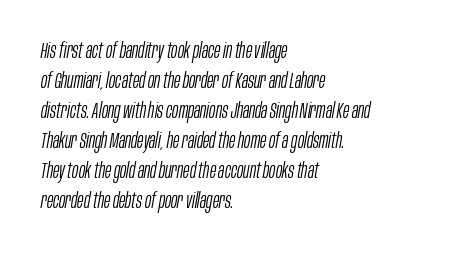
{"italic": "yes", "lean": "right", "slant_degrees": 10, "bold": "no", "underline": "no", "align": "left", "line_spacing": "normal", "line_spacing_ratio": 1.43, "letter_spacing": "normal", "letter_spacing_em": 0.0, "glyph_px": 21}
